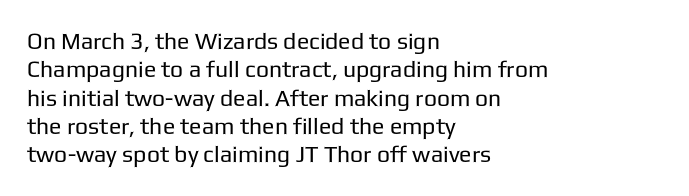
Q: Is the text bold? A: No.
Q: Is the text italic (slanted)? A: No, it is upright.
Q: Is the text underlined? A: No.
Q: How is the paragraph aligned? A: Left-aligned.
Q: Is the spacing between letters normal or unusually wide? A: Normal.
